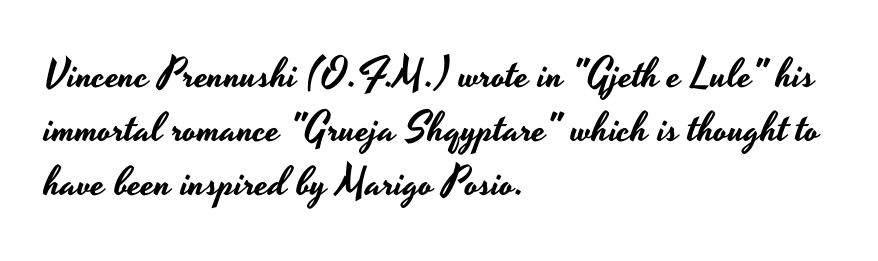
{"serif": "no", "width": "wide", "stroke_contrast": "low", "x_height": "small", "monospaced": "no", "underline": "no", "align": "left", "line_spacing": "normal", "line_spacing_ratio": 1.32, "letter_spacing": "normal", "letter_spacing_em": 0.0, "glyph_px": 41}
